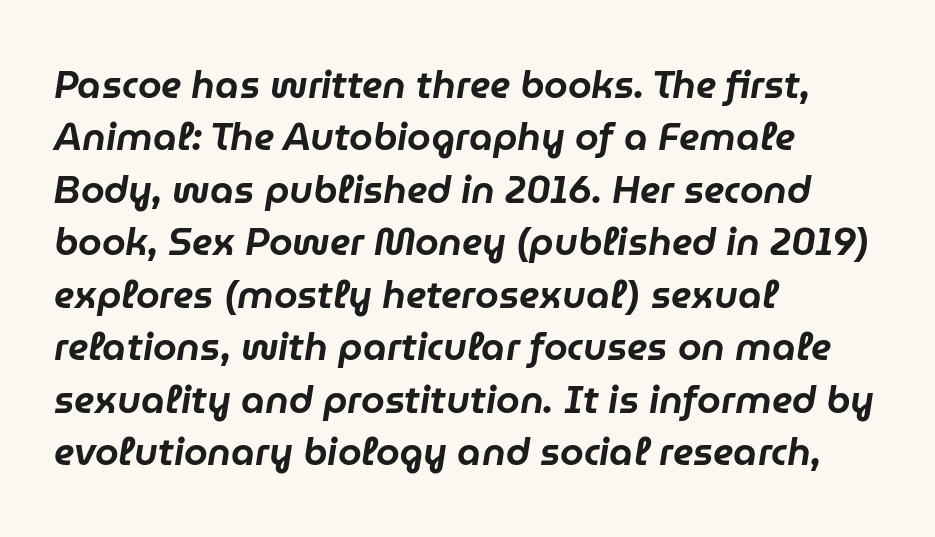
There is no visible air inserted between adjacent glyphs. The specimen reads as italic at a glance. Whoever set this chose a conventional vertical rhythm. A bare baseline throughout the passage. Spacing verdict: proportional, widths tailored to each character.
